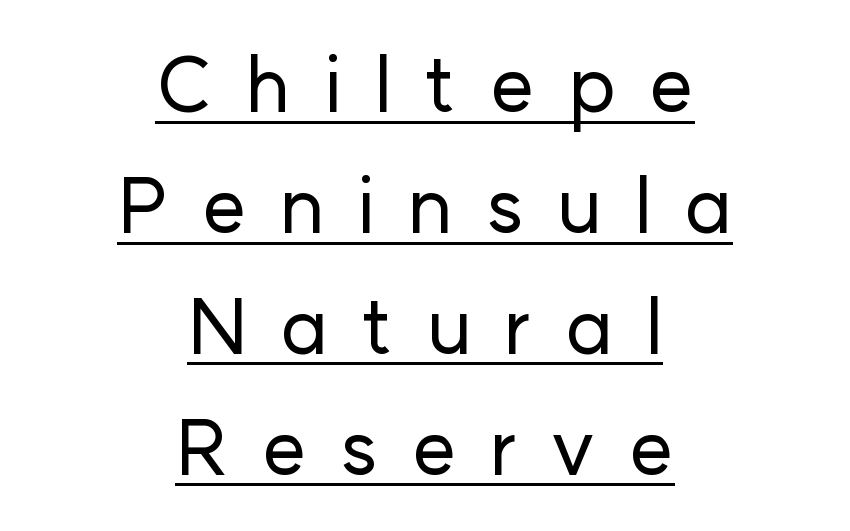
{"serif": "no", "italic": "no", "width": "normal", "stroke_contrast": "low", "x_height": "medium", "monospaced": "no", "underline": "yes", "align": "center", "line_spacing": "normal", "line_spacing_ratio": 1.57, "letter_spacing": "wide", "letter_spacing_em": 0.43, "glyph_px": 77}
